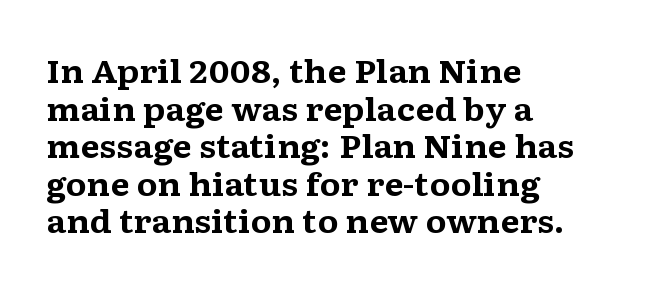
Q: Is the text bold? A: Yes.
Q: Is the text italic (slanted)? A: No, it is upright.
Q: Is the typeface a serif or a sans-serif typeface? A: Serif.
Q: Is the text underlined? A: No.
Q: How is the paragraph aligned? A: Left-aligned.
Q: Is the spacing between letters normal or unusually wide? A: Normal.
Q: Width (condensed, normal, or wide)? A: Wide.
Q: Stroke contrast? A: Medium.
Q: x-height? A: Medium.
Q: Monospaced? A: No.
